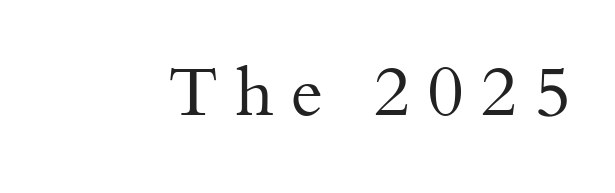
{"serif": "yes", "italic": "no", "bold": "no", "weight": "regular", "width": "normal", "stroke_contrast": "medium", "x_height": "small", "monospaced": "no", "underline": "no", "letter_spacing": "wide", "letter_spacing_em": 0.24, "glyph_px": 69}
